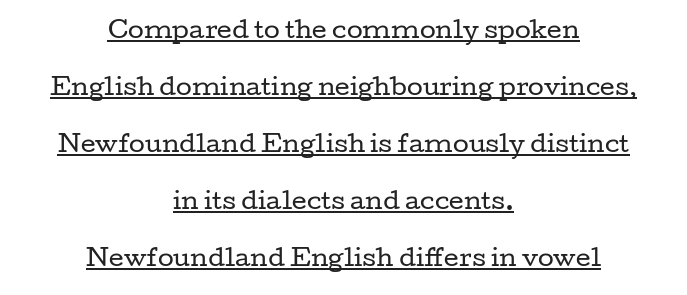
The image shows 23 px text type, upright; set centered, loose line spacing (2.48x), normal letter spacing, underlined.
